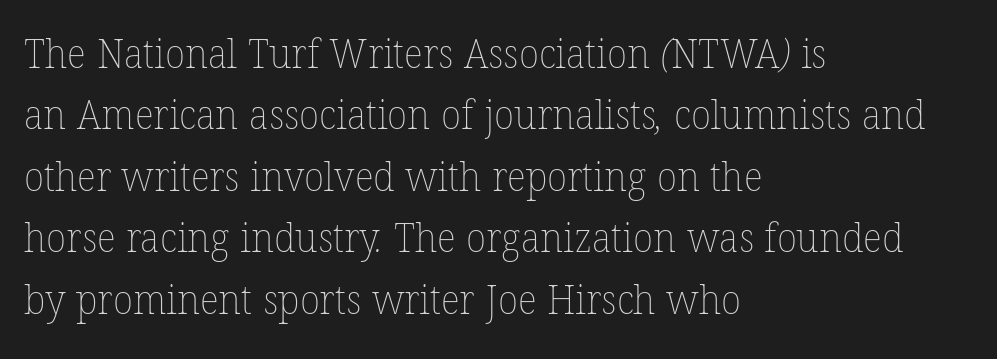
{"bold": "no", "weight": "thin", "width": "normal", "stroke_contrast": "low", "x_height": "medium", "monospaced": "no", "underline": "no", "align": "left", "line_spacing": "normal", "line_spacing_ratio": 1.5, "letter_spacing": "normal", "letter_spacing_em": 0.0, "glyph_px": 41}
